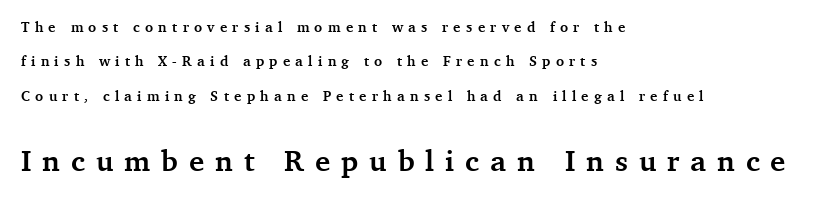
Q: Is the text bold? A: Yes.
Q: Is the text italic (slanted)? A: No, it is upright.
Q: Is the typeface a serif or a sans-serif typeface? A: Serif.
Q: Is the text underlined? A: No.
Q: How is the paragraph aligned? A: Left-aligned.
Q: Is the spacing between letters normal or unusually wide? A: Unusually wide.
Q: Is the spacing between lines tight, normal or loose? A: Loose.
Q: Which block of text is set in a larger size, the first (top) or the second (bottom)? A: The second (bottom) one.
Q: Width (condensed, normal, or wide)? A: Normal.
Q: Stroke contrast? A: Medium.
Q: x-height? A: Medium.
Q: Monospaced? A: No.
